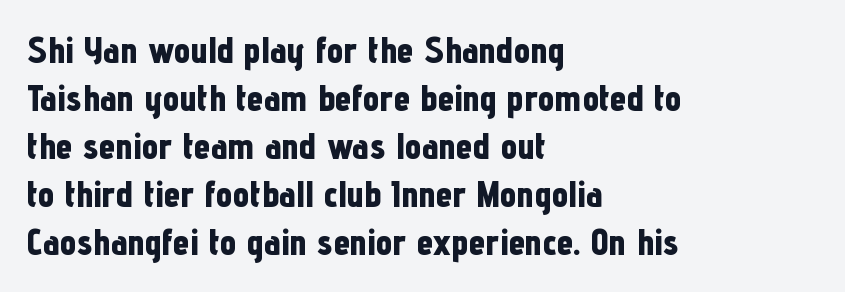
Q: Is the text bold? A: Yes.
Q: Is the text italic (slanted)? A: No, it is upright.
Q: Is the typeface a serif or a sans-serif typeface? A: Sans-serif.
Q: Is the text underlined? A: No.
Q: How is the paragraph aligned? A: Left-aligned.
Q: Is the spacing between letters normal or unusually wide? A: Normal.
Q: Is the spacing between lines tight, normal or loose? A: Normal.
Q: Width (condensed, normal, or wide)? A: Condensed.
Q: Stroke contrast? A: Low.
Q: x-height? A: Medium.
Q: Monospaced? A: No.
